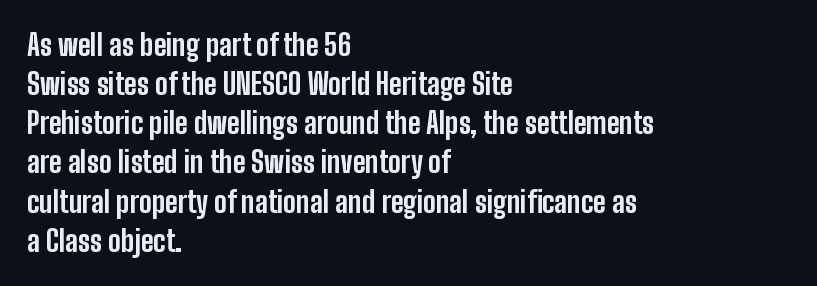
Q: Is the text bold? A: Yes.
Q: Is the text italic (slanted)? A: No, it is upright.
Q: Is the typeface a serif or a sans-serif typeface? A: Sans-serif.
Q: Is the text underlined? A: No.
Q: How is the paragraph aligned? A: Left-aligned.
Q: Is the spacing between letters normal or unusually wide? A: Normal.
Q: Is the spacing between lines tight, normal or loose? A: Normal.
Q: Width (condensed, normal, or wide)? A: Condensed.
Q: Stroke contrast? A: Low.
Q: x-height? A: Medium.
Q: Monospaced? A: No.
